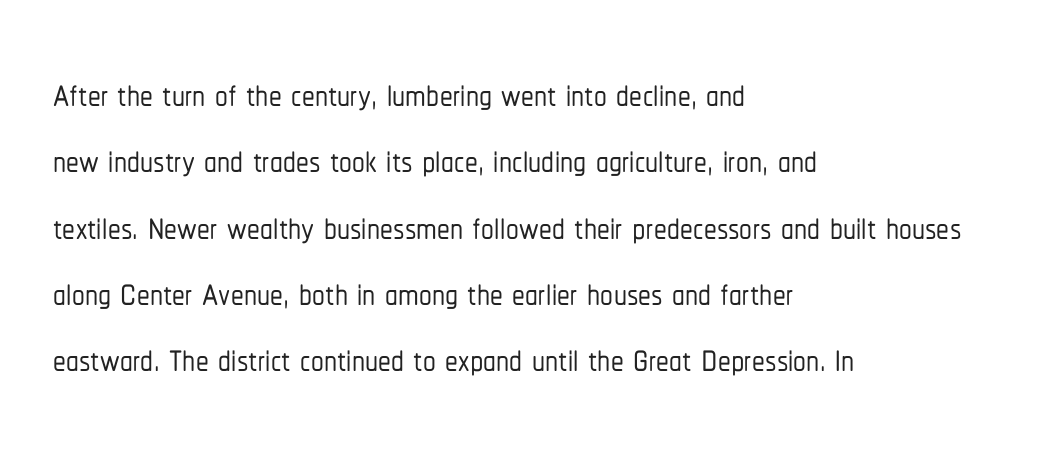
The image shows 51 px condensed sans-serif type, upright; set left-aligned, normal line spacing (1.3x), normal letter spacing, not underlined; low stroke contrast and a medium x-height.
